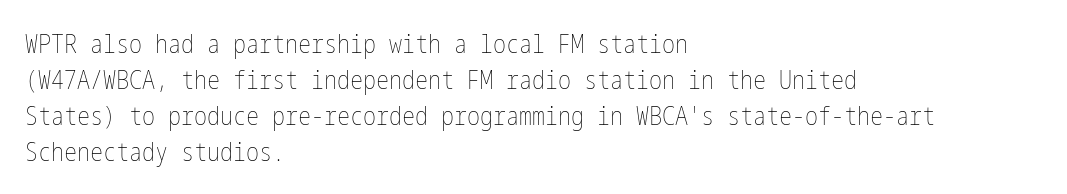
{"italic": "no", "bold": "no", "underline": "no", "align": "left", "line_spacing": "normal", "line_spacing_ratio": 1.38, "letter_spacing": "normal", "letter_spacing_em": 0.0, "glyph_px": 26}
